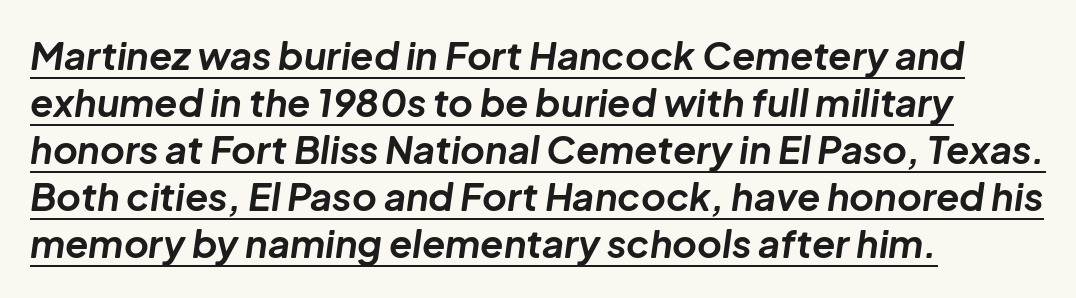
Q: Is the text bold? A: Yes.
Q: Is the text italic (slanted)? A: Yes, it leans right by about 8 degrees.
Q: Is the text underlined? A: Yes.
Q: How is the paragraph aligned? A: Left-aligned.
Q: Is the spacing between letters normal or unusually wide? A: Normal.
Q: Width (condensed, normal, or wide)? A: Normal.
Q: Stroke contrast? A: Low.
Q: x-height? A: Medium.
Q: Monospaced? A: No.
